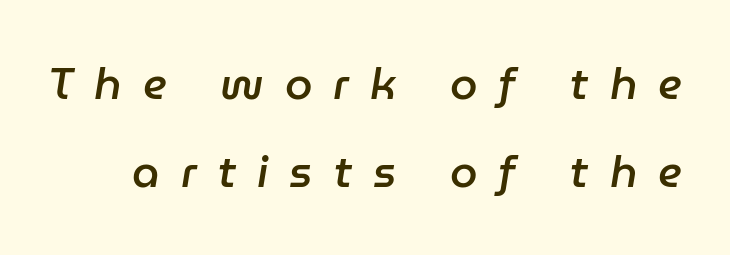
Q: Is the text bold? A: Semi-bold.
Q: Is the text italic (slanted)? A: Yes, it leans right by about 9 degrees.
Q: Is the text underlined? A: No.
Q: Is the spacing between letters normal or unusually wide? A: Unusually wide.
Q: Is the spacing between lines tight, normal or loose? A: Loose.
Q: Width (condensed, normal, or wide)? A: Normal.
Q: Stroke contrast? A: Low.
Q: x-height? A: Medium.
Q: Monospaced? A: No.
